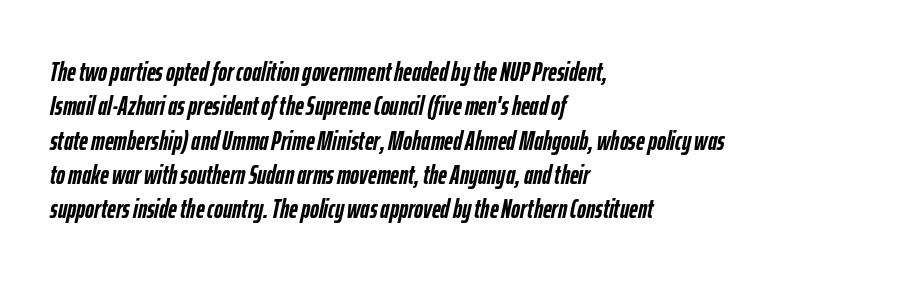
Alignment: flush left. The zone under the glyphs is completely vacant. Is the type slanted? Yes — the strokes lean at a clear angle. Horizontal bands of white between lines are of average thickness. Tracking value appears to be zero — textbook default spacing.
